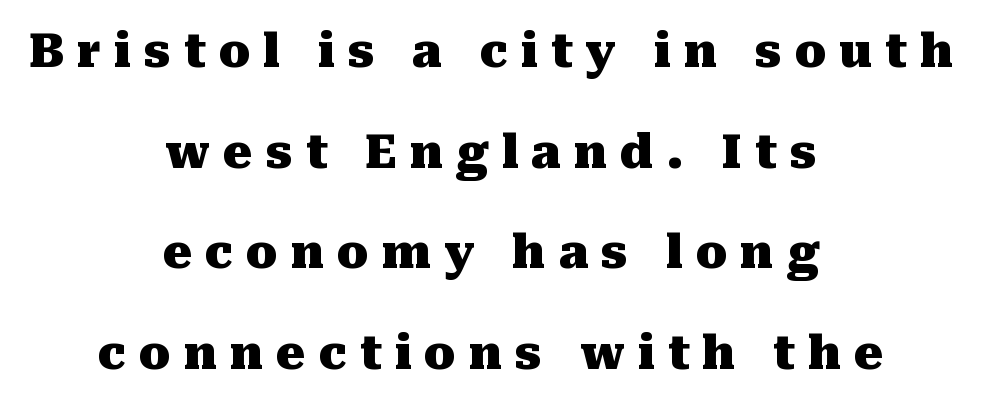
Every letter is thick-stroked: bold, no question. Letters rest on an invisible, unmarked baseline. The face used here is proportionally spaced, like ordinary book or web type. A roman cut, with each character standing at attention.
